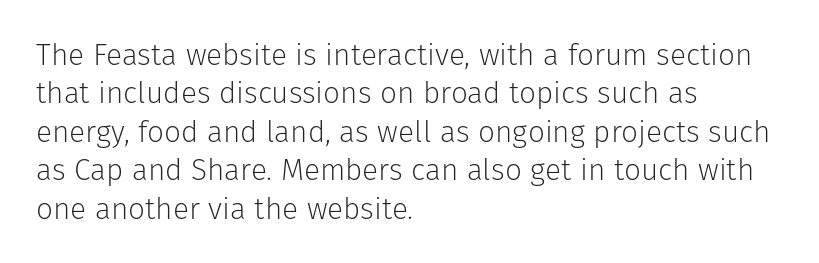
Glance below the letters and you will spot only blank space. Upright lettering throughout. Each letter's strokes conclude bluntly, with no projecting serifs. You could not count columns in this text — the font is proportionally spaced.
